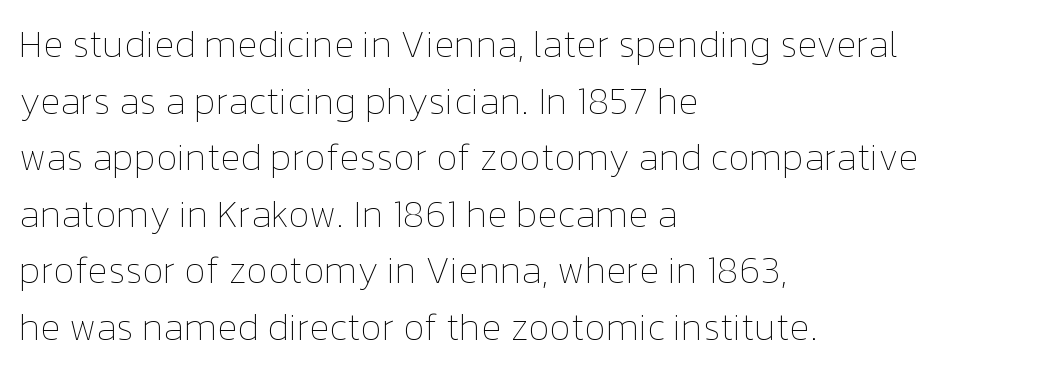
The image shows 38 px thin type, upright; set left-aligned, normal line spacing (1.49x), normal letter spacing, not underlined; low stroke contrast and a medium x-height.
